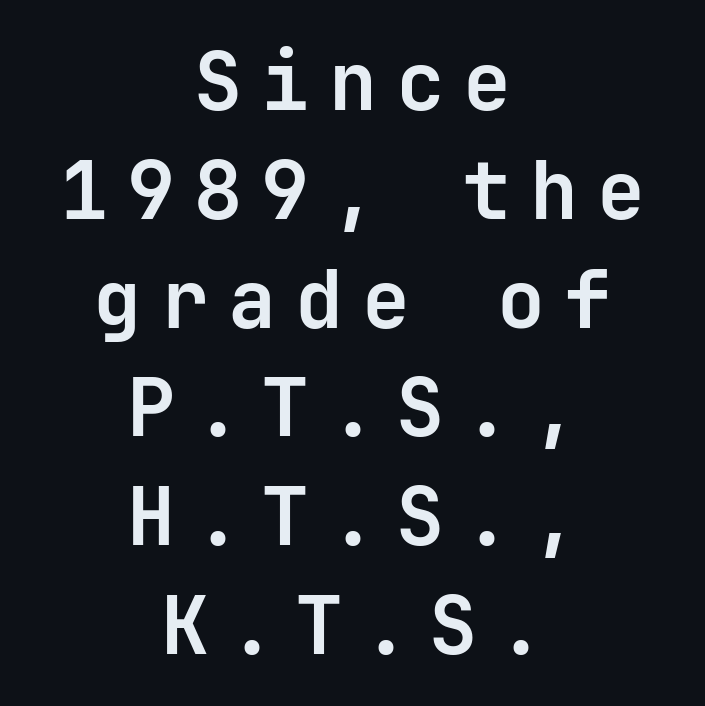
Italic? Not at all — the glyphs are vertical. Does the weight exceed regular? Yes, all the way to bold. The baseline area is clear. Interline gaps are of average width in this sample. Every row of glyphs is offset so its center matches the block's center. Looks like terminal output: every glyph gets an equal slot.
